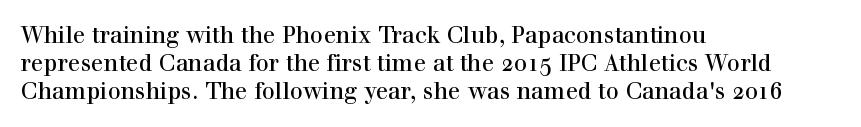
{"italic": "no", "underline": "no", "align": "left", "line_spacing_ratio": 1.22, "letter_spacing": "normal", "letter_spacing_em": 0.0, "glyph_px": 23}
